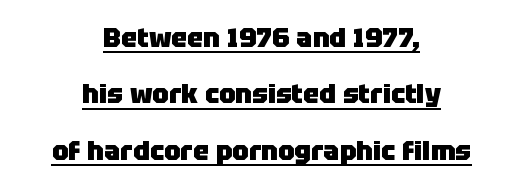
{"italic": "no", "bold": "yes", "underline": "yes", "align": "center", "line_spacing": "loose", "line_spacing_ratio": 2.09, "letter_spacing": "normal", "letter_spacing_em": 0.0, "glyph_px": 27}
